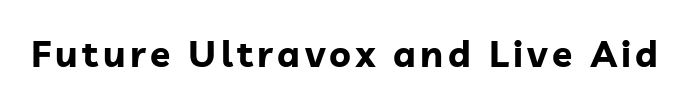
The image shows 37 px bold sans-serif type, upright; set not underlined; low stroke contrast and a medium x-height.
